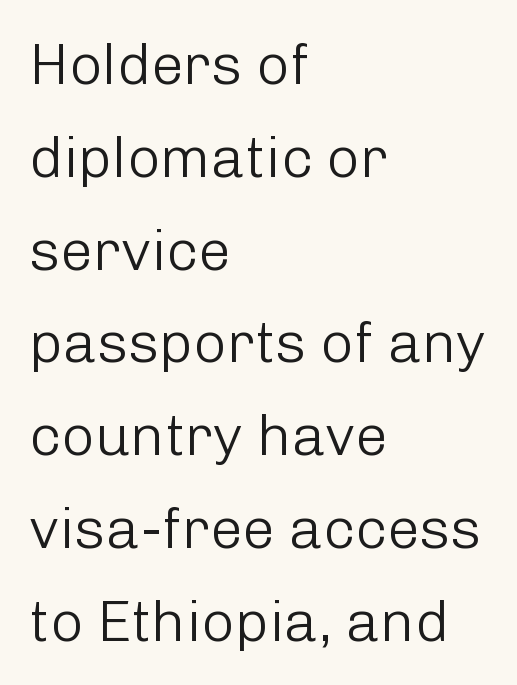
Q: Is the text bold? A: No.
Q: Is the text italic (slanted)? A: No, it is upright.
Q: Is the typeface a serif or a sans-serif typeface? A: Sans-serif.
Q: Is the text underlined? A: No.
Q: How is the paragraph aligned? A: Left-aligned.
Q: Is the spacing between letters normal or unusually wide? A: Normal.
Q: Is the spacing between lines tight, normal or loose? A: Normal.
Q: Width (condensed, normal, or wide)? A: Normal.
Q: Stroke contrast? A: Low.
Q: x-height? A: Medium.
Q: Monospaced? A: No.
